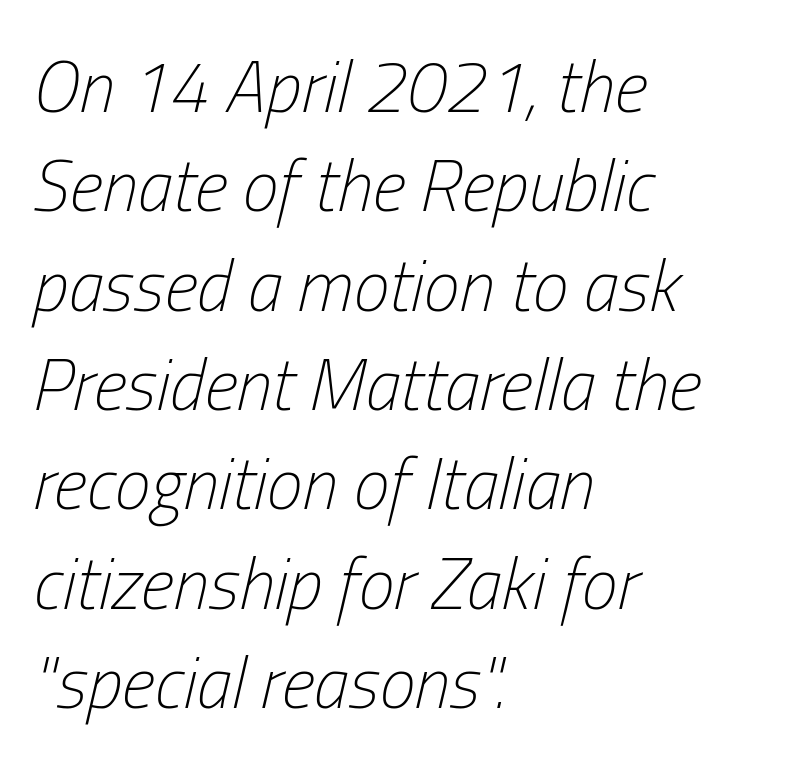
The compositor pushed each line to the left boundary. The text carries the slant typical of an italic or oblique font. No extra ink here — the face is not bold. Notice how descenders clear the ascenders below comfortably — that's standard leading. The area under the type is left untouched. Each letter keeps its own natural width here, so spacing adapts to shape.
